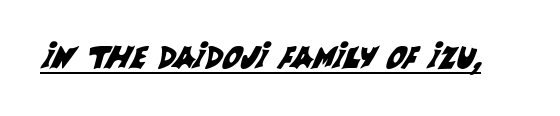
{"serif": "no", "width": "normal", "stroke_contrast": "medium", "x_height": "large", "monospaced": "no", "underline": "yes", "letter_spacing": "normal", "letter_spacing_em": 0.0, "glyph_px": 30}
